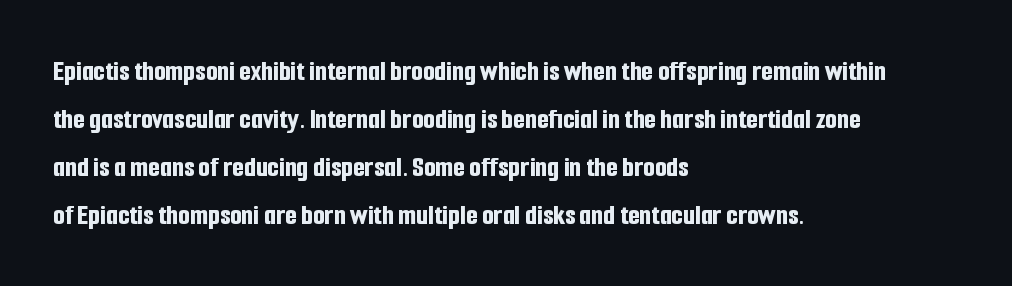
You could call the tracking neutral — neither tight nor loose. Bold? Absolutely — the strokes are thick and heavy. The words here are not underlined. Horizontal alignment here is leftward, the default for most running prose. The type family on display is of the sans-serif kind.
